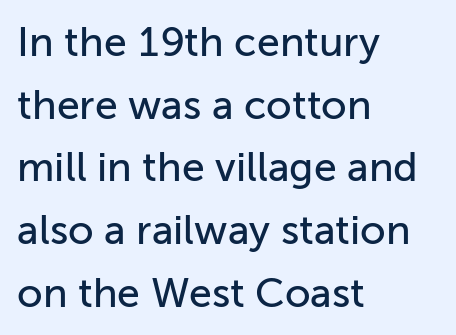
Q: Is the text italic (slanted)? A: No, it is upright.
Q: Is the typeface a serif or a sans-serif typeface? A: Sans-serif.
Q: Is the text underlined? A: No.
Q: How is the paragraph aligned? A: Left-aligned.
Q: Is the spacing between letters normal or unusually wide? A: Normal.
Q: Is the spacing between lines tight, normal or loose? A: Normal.
Q: Width (condensed, normal, or wide)? A: Normal.
Q: Stroke contrast? A: Low.
Q: x-height? A: Medium.
Q: Monospaced? A: No.
